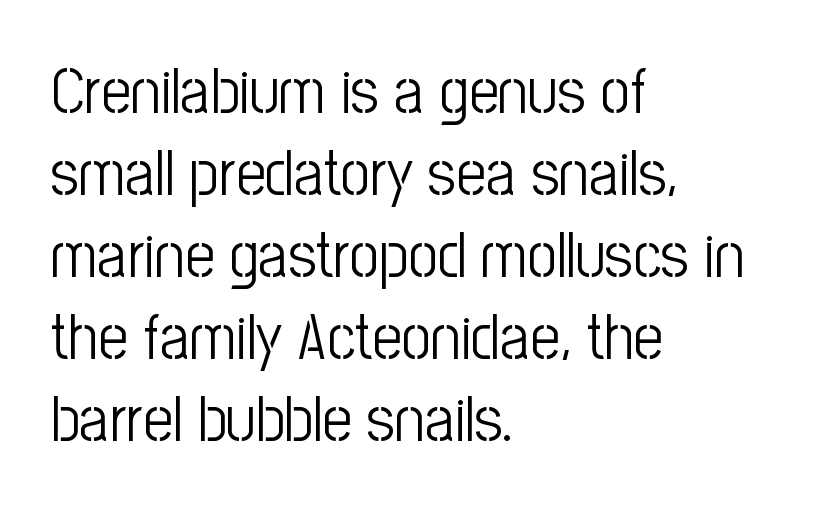
{"serif": "no", "italic": "no", "bold": "no", "weight": "light", "width": "condensed", "stroke_contrast": "low", "x_height": "medium", "monospaced": "no", "underline": "no", "align": "left", "line_spacing": "normal", "line_spacing_ratio": 1.26, "letter_spacing": "normal", "letter_spacing_em": 0.0, "glyph_px": 65}
